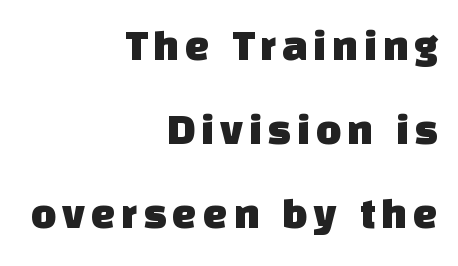
Unlike a traditional serif, this face leaves its strokes unadorned. Spacing verdict: proportional, widths tailored to each character. Has an underline been added? It has not. This block would shrink considerably if given ordinary leading; it's expanded now.
